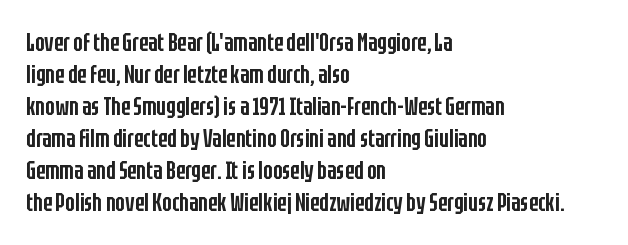
Q: Is the text bold? A: Semi-bold.
Q: Is the text italic (slanted)? A: No, it is upright.
Q: Is the text underlined? A: No.
Q: How is the paragraph aligned? A: Left-aligned.
Q: Is the spacing between letters normal or unusually wide? A: Normal.
Q: Is the spacing between lines tight, normal or loose? A: Normal.
